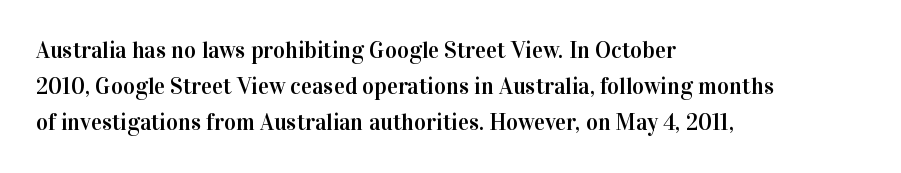
{"italic": "no", "underline": "no", "align": "left", "line_spacing": "normal", "line_spacing_ratio": 1.56, "letter_spacing": "normal", "letter_spacing_em": 0.0, "glyph_px": 23}
